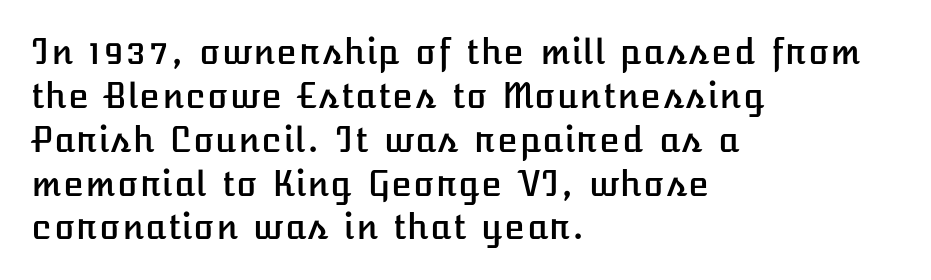
The image shows 34 px text type, upright; set left-aligned, normal line spacing (1.29x), normal letter spacing, not underlined; low stroke contrast and a medium x-height.
